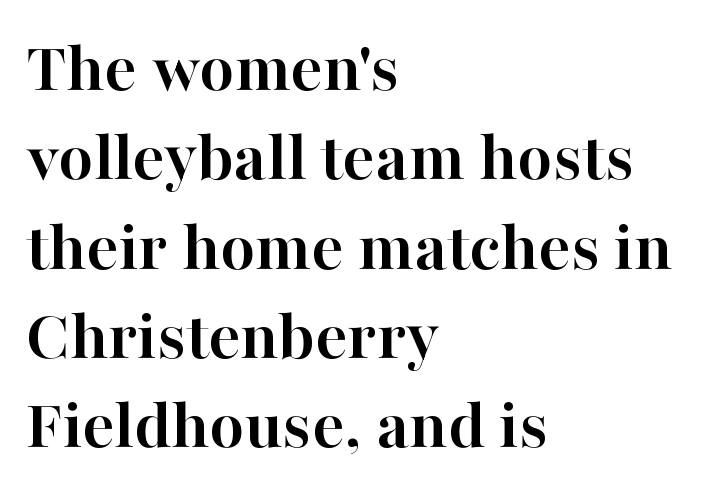
{"serif": "yes", "italic": "no", "bold": "yes", "weight": "semibold", "width": "normal", "stroke_contrast": "high", "x_height": "medium", "monospaced": "no", "underline": "no", "align": "left", "line_spacing_ratio": 1.24, "letter_spacing": "normal", "letter_spacing_em": 0.0, "glyph_px": 72}
